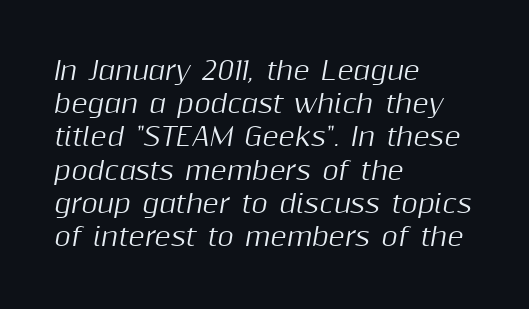
Casual observation: everything's shoved over to the left. The baseline area is clear. Whoever set this chose a conventional vertical rhythm. Emphasis-style slanted type is in use.
